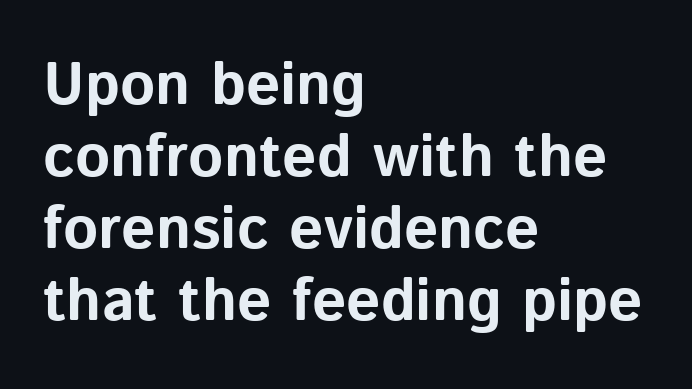
Q: Is the text bold? A: Yes.
Q: Is the text italic (slanted)? A: No, it is upright.
Q: Is the typeface a serif or a sans-serif typeface? A: Sans-serif.
Q: Is the text underlined? A: No.
Q: How is the paragraph aligned? A: Left-aligned.
Q: Is the spacing between letters normal or unusually wide? A: Normal.
Q: Width (condensed, normal, or wide)? A: Normal.
Q: Stroke contrast? A: Low.
Q: x-height? A: Medium.
Q: Monospaced? A: No.
